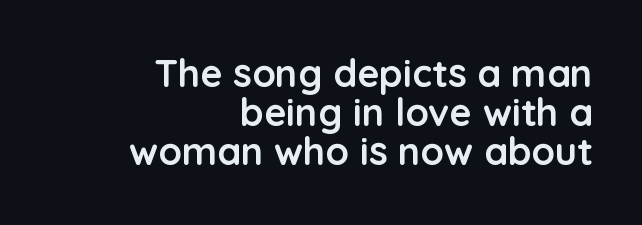
Q: Is the text bold? A: Yes.
Q: Is the text italic (slanted)? A: No, it is upright.
Q: Is the typeface a serif or a sans-serif typeface? A: Sans-serif.
Q: Is the text underlined? A: No.
Q: How is the paragraph aligned? A: Right-aligned.
Q: Is the spacing between letters normal or unusually wide? A: Normal.
Q: Is the spacing between lines tight, normal or loose? A: Tight.
Q: Width (condensed, normal, or wide)? A: Normal.
Q: Stroke contrast? A: Low.
Q: x-height? A: Medium.
Q: Monospaced? A: No.
